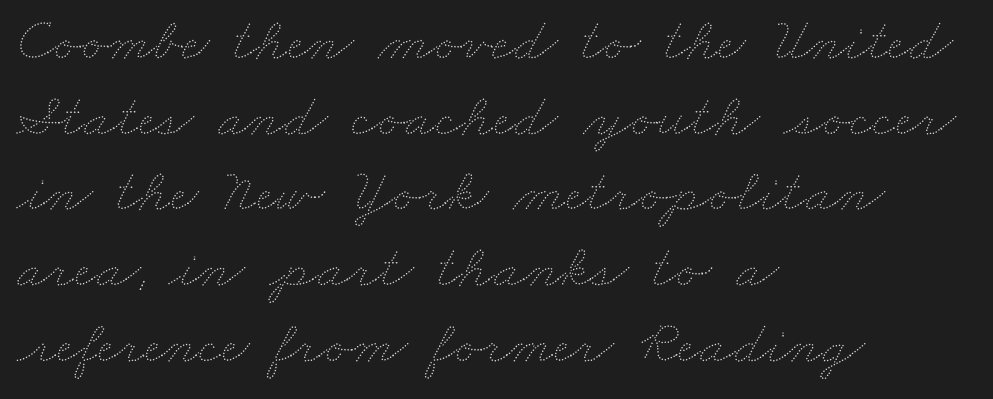
Q: Is the text bold? A: No.
Q: Is the text underlined? A: No.
Q: How is the paragraph aligned? A: Left-aligned.
Q: Is the spacing between letters normal or unusually wide? A: Normal.
Q: Width (condensed, normal, or wide)? A: Wide.
Q: Stroke contrast? A: Medium.
Q: x-height? A: Small.
Q: Monospaced? A: No.
